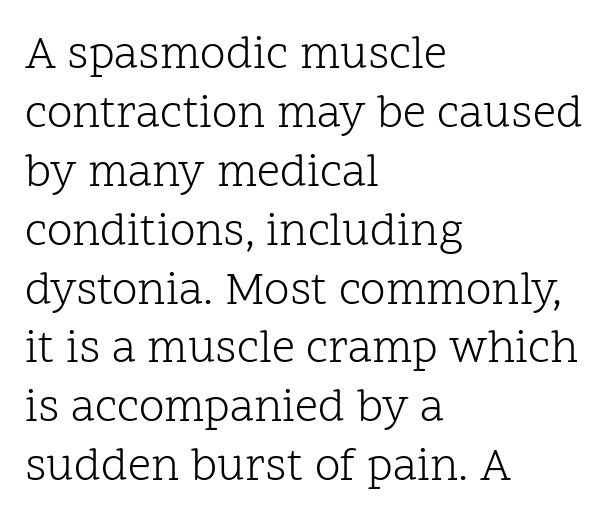
{"serif": "yes", "italic": "no", "bold": "no", "weight": "light", "width": "normal", "stroke_contrast": "low", "x_height": "medium", "monospaced": "no", "underline": "no", "align": "left", "line_spacing": "normal", "line_spacing_ratio": 1.28, "letter_spacing": "normal", "letter_spacing_em": 0.0, "glyph_px": 46}
